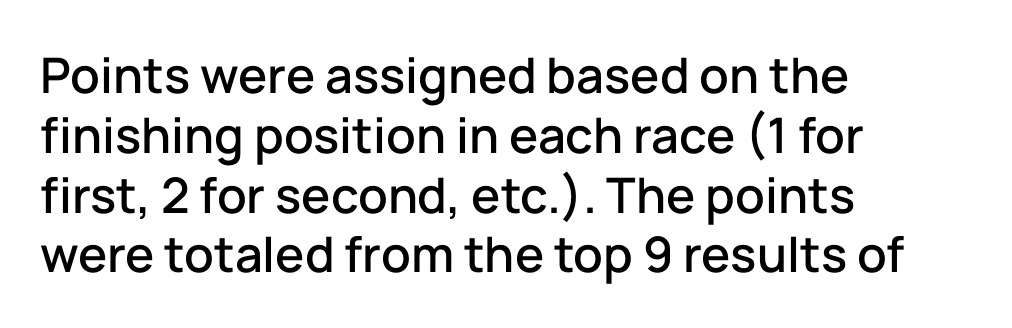
{"serif": "no", "italic": "no", "width": "normal", "stroke_contrast": "low", "x_height": "medium", "monospaced": "no", "underline": "no", "align": "left", "line_spacing_ratio": 1.22, "letter_spacing": "normal", "letter_spacing_em": 0.0, "glyph_px": 49}
